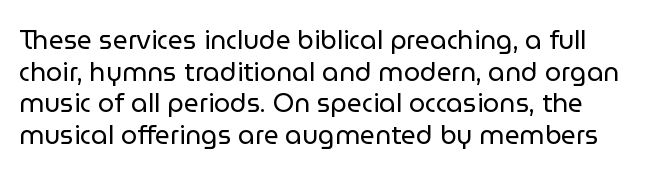
Designer's note — italics off, roman on. The baseline area is clear. Inter-character spacing is left at the font's built-in metrics. These glyphs show unthickened strokes, regular width or finer.
